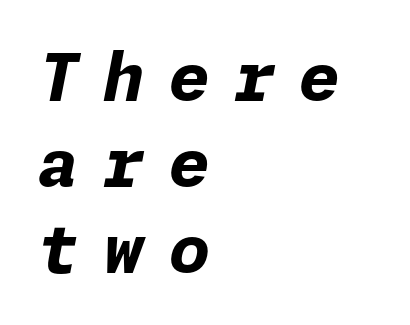
Set as a true bold cut, around the 700 mark. These lines stack with their left ends in a neat column. The specimen reads as italic at a glance. Each row of text sits above clean, open space. The block of text has a typical density, with ordinary space between rows.
